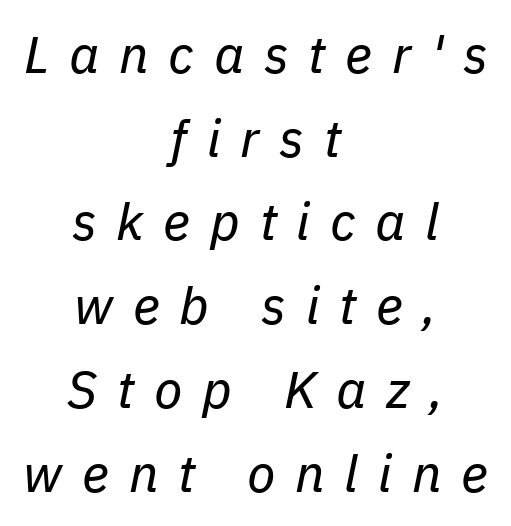
Q: Is the text bold? A: No.
Q: Is the text italic (slanted)? A: Yes, it leans right by about 11 degrees.
Q: Is the text underlined? A: No.
Q: How is the paragraph aligned? A: Centered.
Q: Is the spacing between letters normal or unusually wide? A: Unusually wide.
Q: Is the spacing between lines tight, normal or loose? A: Normal.
Q: Width (condensed, normal, or wide)? A: Normal.
Q: Stroke contrast? A: Low.
Q: x-height? A: Medium.
Q: Monospaced? A: No.
